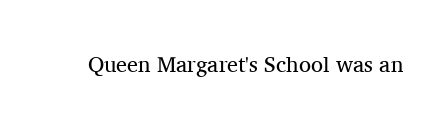
Q: Is the text bold? A: No.
Q: Is the text italic (slanted)? A: No, it is upright.
Q: Is the text underlined? A: No.
Q: Is the spacing between letters normal or unusually wide? A: Normal.
